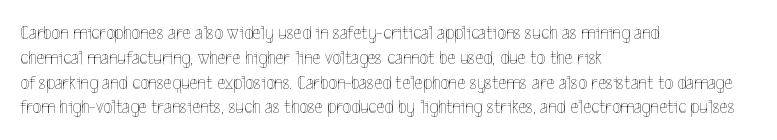
{"italic": "no", "bold": "no", "underline": "no", "align": "left", "line_spacing_ratio": 1.24, "letter_spacing": "normal", "letter_spacing_em": 0.0, "glyph_px": 20}
